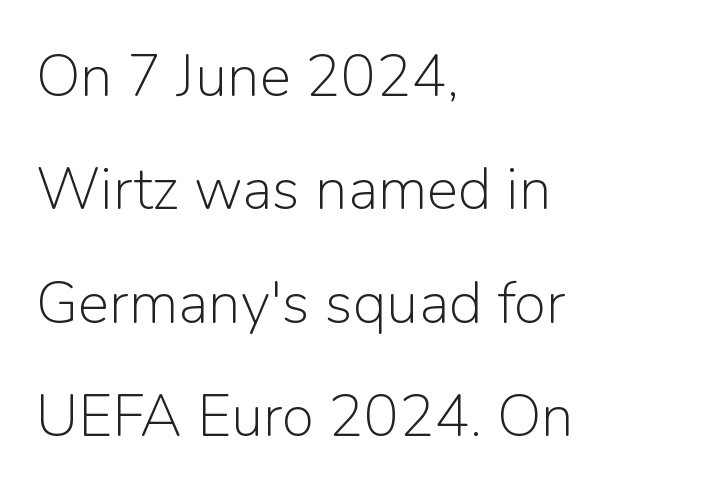
Students, note that the glyphs here touch the page at normal intervals. Typographically, this falls in the sans-serif category. A quiet, ordinary-to-light weight characterises the typeface. This rendering uses left alignment, leaving the right contour irregular. Vertical spacing — loose. Italic? Not at all — the glyphs are vertical.
